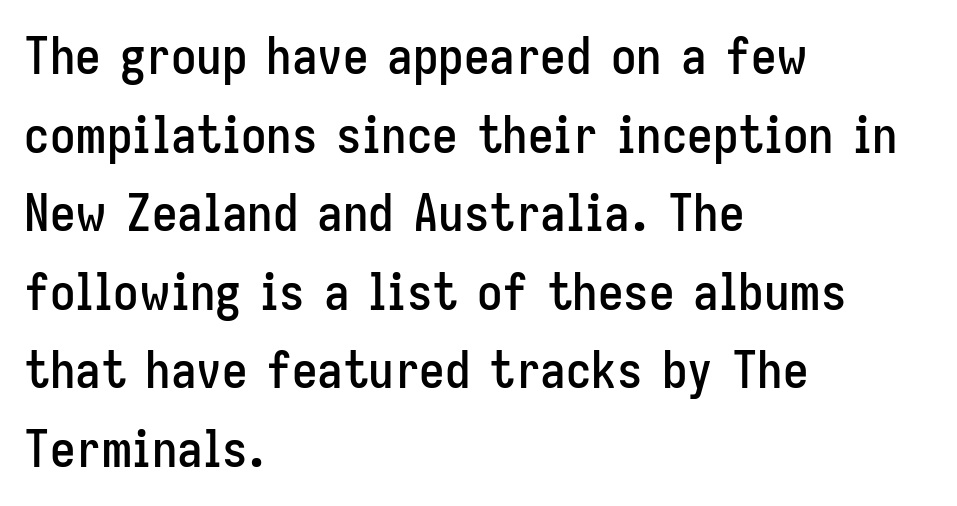
{"serif": "no", "italic": "no", "width": "condensed", "stroke_contrast": "low", "x_height": "medium", "monospaced": "no", "underline": "no", "align": "left", "line_spacing": "normal", "line_spacing_ratio": 1.54, "letter_spacing": "normal", "letter_spacing_em": 0.0, "glyph_px": 51}
